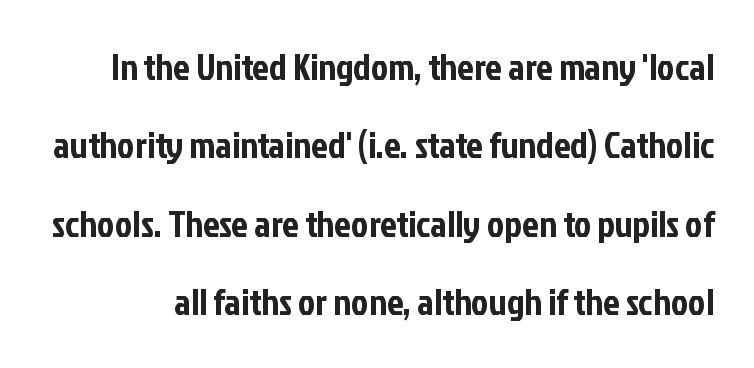
{"serif": "no", "italic": "no", "width": "condensed", "stroke_contrast": "low", "x_height": "medium", "monospaced": "no", "underline": "no", "line_spacing": "loose", "line_spacing_ratio": 2.12, "letter_spacing": "normal", "letter_spacing_em": 0.0, "glyph_px": 37}
